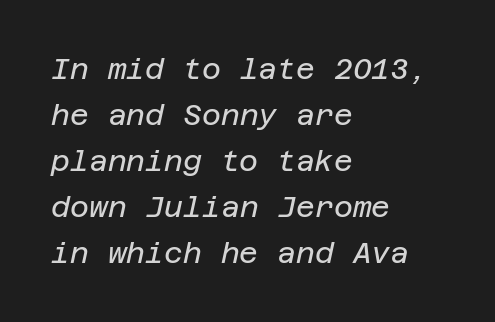
Q: Is the text bold? A: No.
Q: Is the text italic (slanted)? A: Yes, it leans right by about 12 degrees.
Q: Is the text underlined? A: No.
Q: How is the paragraph aligned? A: Left-aligned.
Q: Is the spacing between letters normal or unusually wide? A: Normal.
Q: Is the spacing between lines tight, normal or loose? A: Normal.
Q: Width (condensed, normal, or wide)? A: Normal.
Q: Stroke contrast? A: Low.
Q: x-height? A: Large.
